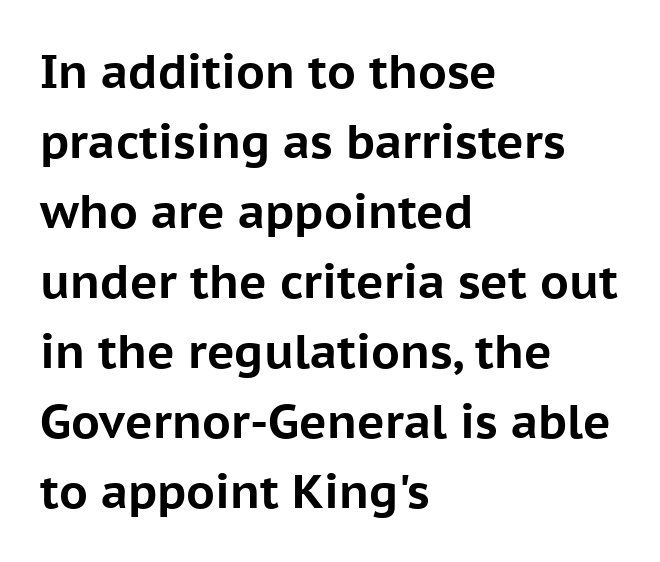
Q: Is the text bold? A: Yes.
Q: Is the text italic (slanted)? A: No, it is upright.
Q: Is the typeface a serif or a sans-serif typeface? A: Sans-serif.
Q: Is the text underlined? A: No.
Q: How is the paragraph aligned? A: Left-aligned.
Q: Is the spacing between letters normal or unusually wide? A: Normal.
Q: Is the spacing between lines tight, normal or loose? A: Normal.
Q: Width (condensed, normal, or wide)? A: Normal.
Q: Stroke contrast? A: Low.
Q: x-height? A: Medium.
Q: Monospaced? A: No.
